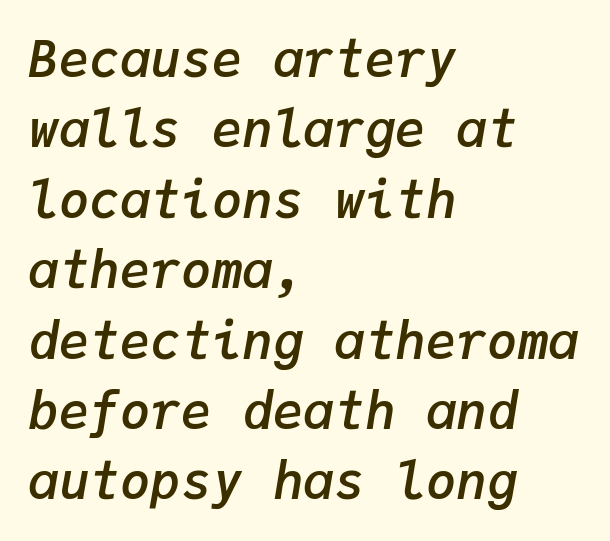
Heft: intermediate — a semibold. The passage shown is typed in a monospace face where columns stay perfectly aligned. The face used here is rendered with its standard letterfit. The space between consecutive lines is moderate.
